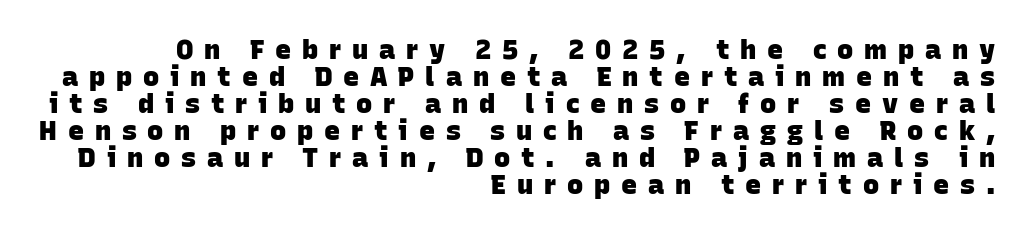
The image shows 27 px bold type; set right-aligned, tight line spacing (1.0x), unusually wide letter spacing (+0.4 em), not underlined.
